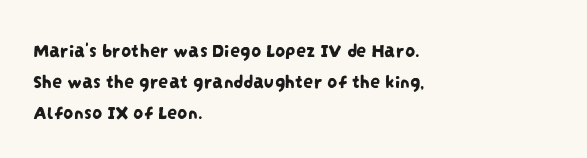
The rendering uses a moderate line-height, typical for paragraphs. The rendering keeps characters at their native spacing. Teacher's note: observe the even left margin — that is flush-left alignment. The string is rendered with underlining switched off.
